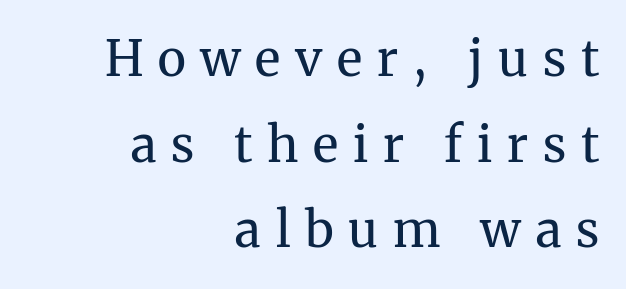
The font's upright variant was chosen for this text. Character widths vary here, with narrow letters taking less room than wide ones. The words here are not underlined. No heavy texture on the line: the type isn't bold.
